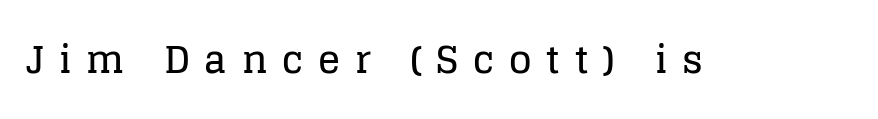
The image shows 37 px serif type, upright; set unusually wide letter spacing (+0.4 em), not underlined; low stroke contrast and a large x-height.
